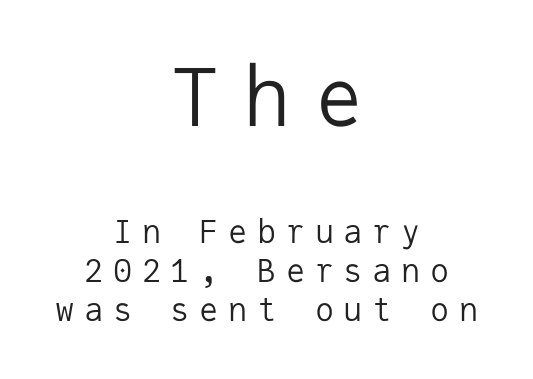
Every stem runs plumb, perpendicular to the baseline. The letters march in equal steps, a hallmark of fixed-pitch type. Whoever set this made the first block the dominant, larger element. The letters look calm and open, with moderate or lighter stems.
